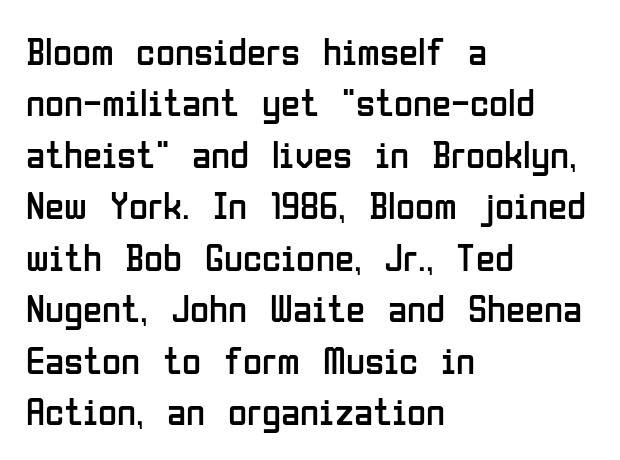
{"serif": "no", "italic": "no", "bold": "no", "weight": "regular", "width": "condensed", "stroke_contrast": "low", "x_height": "medium", "monospaced": "no", "underline": "no", "align": "left", "line_spacing": "normal", "line_spacing_ratio": 1.32, "letter_spacing": "normal", "letter_spacing_em": 0.0, "glyph_px": 39}
